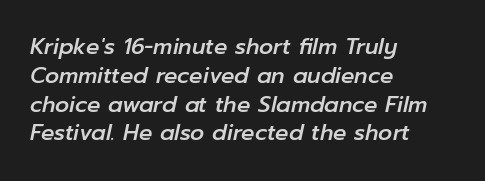
{"italic": "yes", "lean": "right", "slant_degrees": 12, "underline": "no", "align": "left", "line_spacing": "normal", "line_spacing_ratio": 1.31, "letter_spacing": "normal", "letter_spacing_em": 0.0, "glyph_px": 22}
